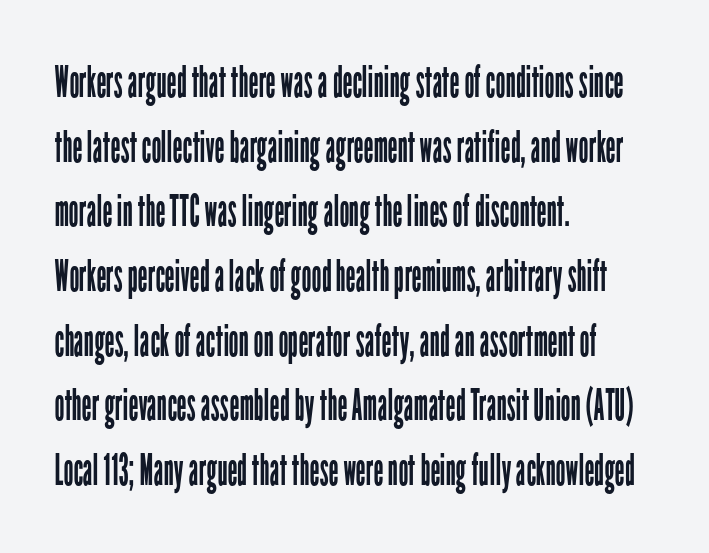
{"serif": "no", "italic": "no", "bold": "no", "weight": "regular", "width": "condensed", "stroke_contrast": "low", "x_height": "medium", "monospaced": "no", "underline": "no", "align": "left", "line_spacing": "normal", "line_spacing_ratio": 1.47, "letter_spacing": "normal", "letter_spacing_em": 0.0, "glyph_px": 44}
